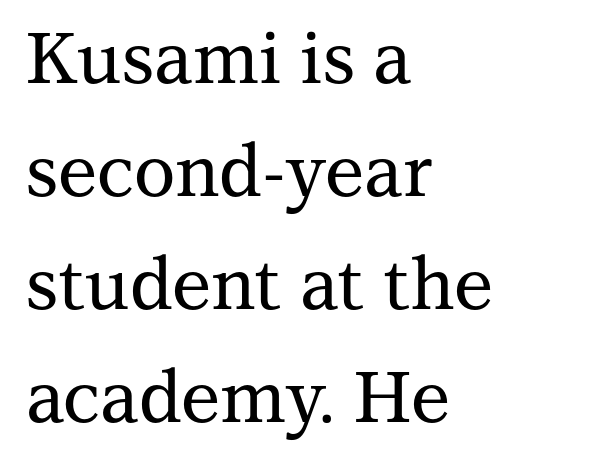
{"serif": "yes", "italic": "no", "width": "normal", "stroke_contrast": "medium", "x_height": "medium", "monospaced": "no", "underline": "no", "align": "left", "line_spacing": "normal", "line_spacing_ratio": 1.59, "letter_spacing": "normal", "letter_spacing_em": 0.0, "glyph_px": 71}
